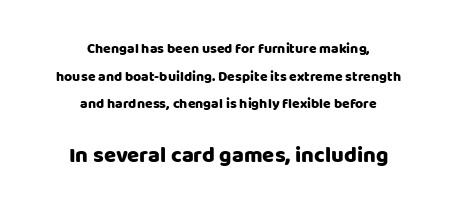
Does extra space separate the letters? No, they use regular spacing. Notice how the stems are strictly vertical — no italics here. Larger block? The one below; the one above is distinctly smaller. Decoration check: the copy has no underline. Successive baselines arrive slowly, with a big drop between each.
